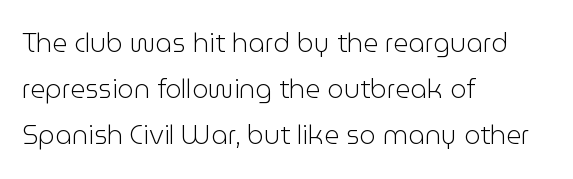
Q: Is the text bold? A: No.
Q: Is the text italic (slanted)? A: No, it is upright.
Q: Is the text underlined? A: No.
Q: How is the paragraph aligned? A: Left-aligned.
Q: Is the spacing between letters normal or unusually wide? A: Normal.
